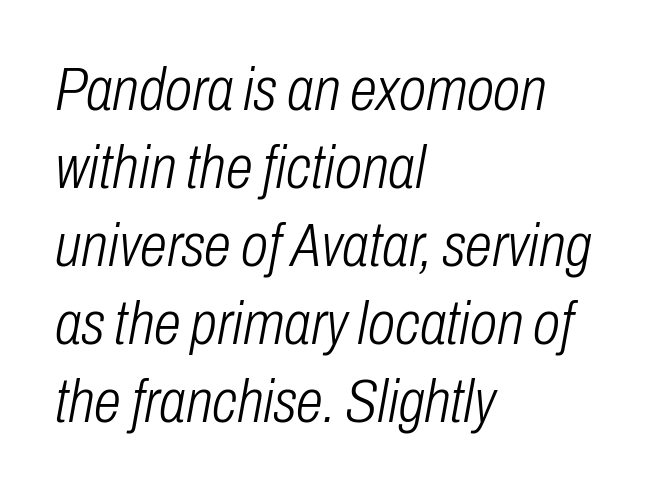
The image shows 62 px light, condensed type, italic (leaning right); set left-aligned, normal line spacing (1.26x), normal letter spacing, not underlined; low stroke contrast and a medium x-height.
